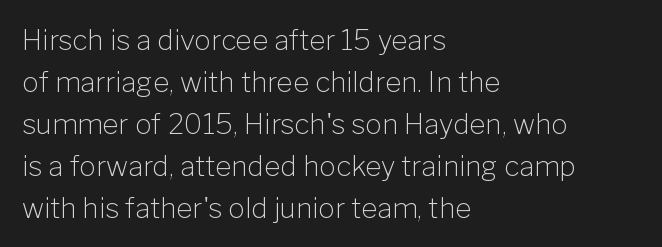
The image shows 28 px light sans-serif type, upright; set left-aligned, normal line spacing (1.5x), normal letter spacing, not underlined; low stroke contrast and a medium x-height.
